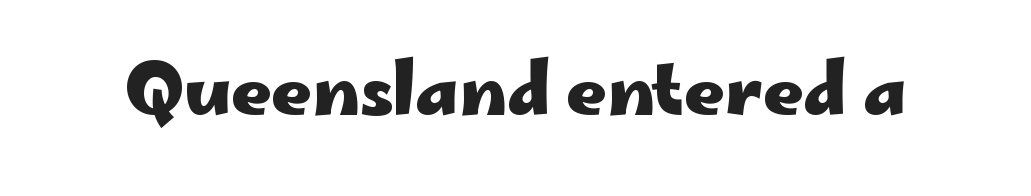
Anything drawn beneath the words? Only blank space. A typesetter would call this zero additional tracking. It's the straight-up-and-down kind of type. Font category for this specimen: sans-serif. Looks like regular typesetting: each glyph gets only the width it needs. Typesetter's note: full bold, strokes at maximum text heaviness.
